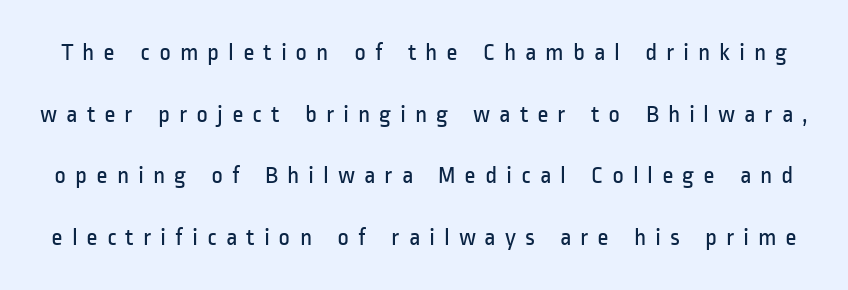
The image shows 25 px text type, upright; set loose line spacing (2.47x), unusually wide letter spacing (+0.35 em), not underlined.
